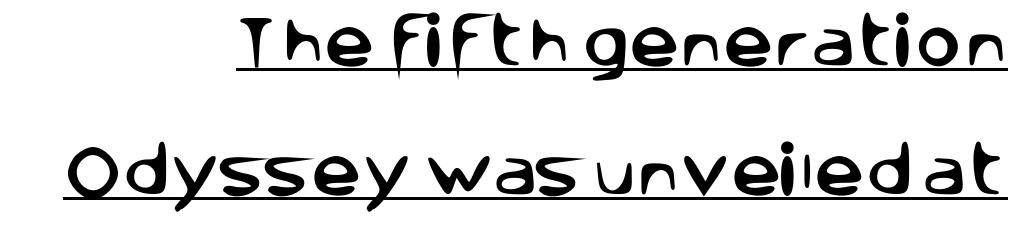
Underlining? Definitely there. The rendering anchors every line to the right-hand side. Do the characters align in a grid? No, the font is proportional. Are there feet on the stems? There aren't — it's a sans.
